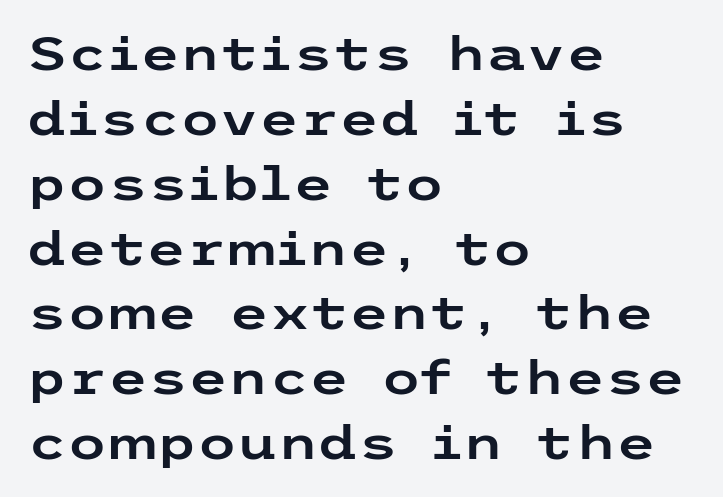
Q: Is the text italic (slanted)? A: No, it is upright.
Q: Is the typeface a serif or a sans-serif typeface? A: Sans-serif.
Q: Is the text underlined? A: No.
Q: How is the paragraph aligned? A: Left-aligned.
Q: Is the spacing between letters normal or unusually wide? A: Normal.
Q: Is the spacing between lines tight, normal or loose? A: Normal.
Q: Width (condensed, normal, or wide)? A: Wide.
Q: Stroke contrast? A: Low.
Q: x-height? A: Medium.
